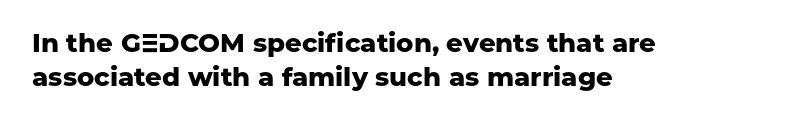
Q: Is the text bold? A: Yes.
Q: Is the text italic (slanted)? A: No, it is upright.
Q: Is the text underlined? A: No.
Q: How is the paragraph aligned? A: Left-aligned.
Q: Is the spacing between letters normal or unusually wide? A: Normal.
Q: Is the spacing between lines tight, normal or loose? A: Normal.
